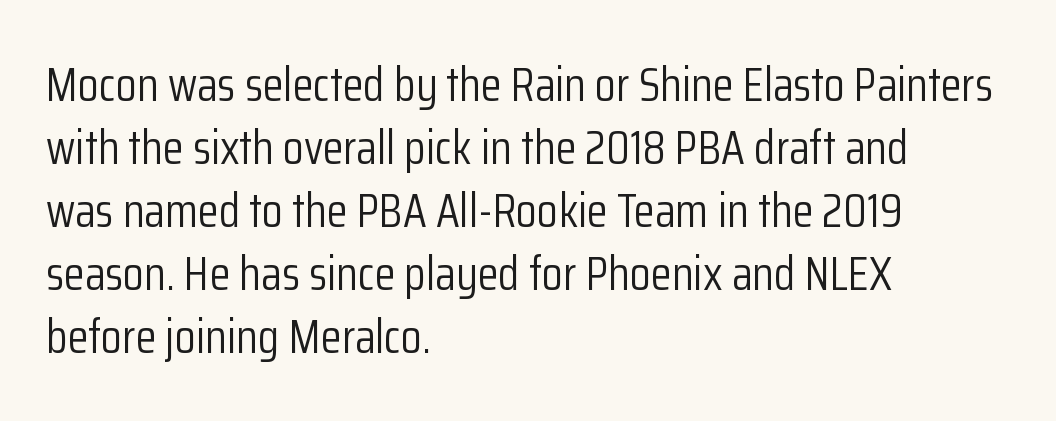
The image shows 48 px light, condensed sans-serif type, upright; set left-aligned, normal line spacing (1.31x), normal letter spacing, not underlined; low stroke contrast and a medium x-height.
